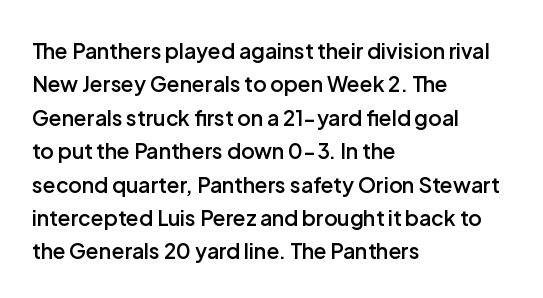
{"italic": "no", "bold": "semi", "underline": "no", "align": "left", "line_spacing": "normal", "line_spacing_ratio": 1.59, "letter_spacing": "normal", "letter_spacing_em": 0.0, "glyph_px": 21}
